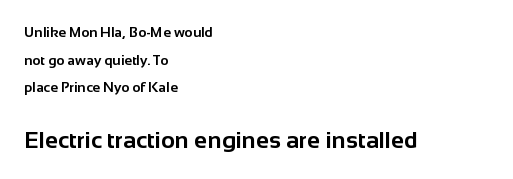
Q: Is the text bold? A: Yes.
Q: Is the text italic (slanted)? A: No, it is upright.
Q: Is the text underlined? A: No.
Q: How is the paragraph aligned? A: Left-aligned.
Q: Is the spacing between letters normal or unusually wide? A: Normal.
Q: Is the spacing between lines tight, normal or loose? A: Loose.
Q: Which block of text is set in a larger size, the first (top) or the second (bottom)? A: The second (bottom) one.
